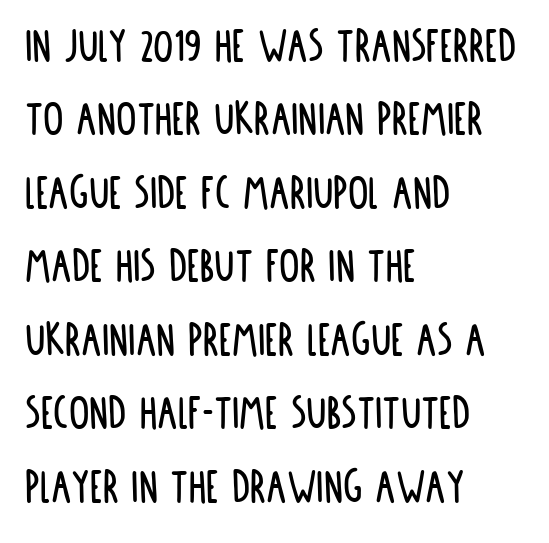
{"serif": "no", "italic": "no", "width": "condensed", "stroke_contrast": "low", "x_height": "large", "monospaced": "no", "underline": "no", "align": "left", "line_spacing": "normal", "line_spacing_ratio": 1.44, "letter_spacing": "normal", "letter_spacing_em": 0.0, "glyph_px": 51}
